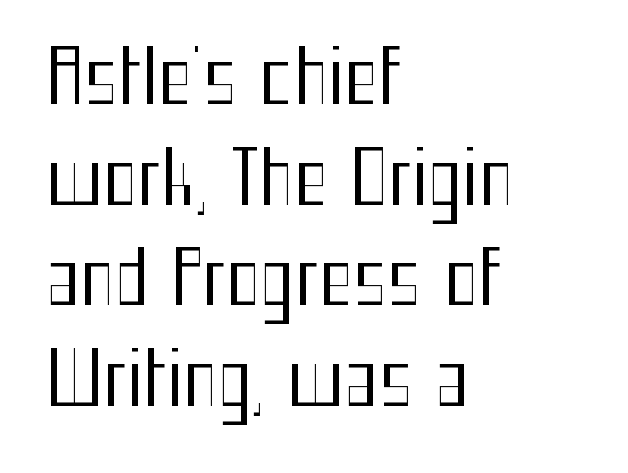
Each word holds together tightly as a unit, with standard inter-letter gaps. The space between consecutive lines is moderate. Spacing verdict: proportional, widths tailored to each character. The weight would be labelled regular, book, light, or lighter still. Are there feet on the stems? There aren't — it's a sans. The letters stand straight up with perfectly vertical stems.
